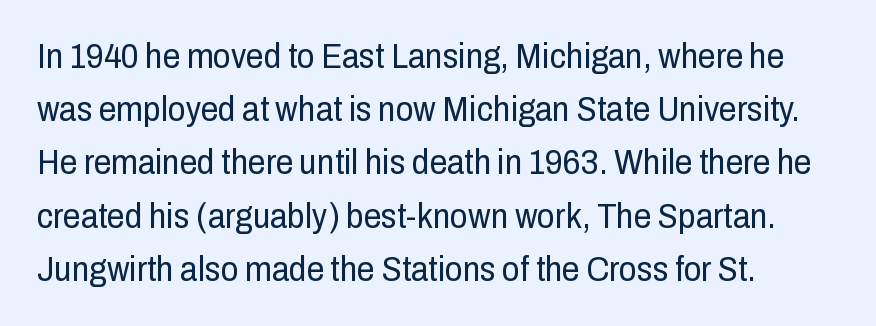
{"serif": "no", "italic": "no", "bold": "no", "weight": "regular", "width": "condensed", "stroke_contrast": "low", "x_height": "medium", "monospaced": "no", "underline": "no", "align": "left", "line_spacing": "normal", "line_spacing_ratio": 1.52, "letter_spacing": "normal", "letter_spacing_em": 0.0, "glyph_px": 35}
